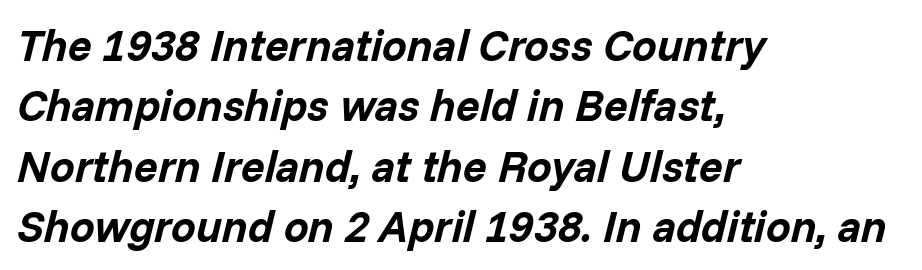
The image shows 44 px bold type, italic (leaning right); set left-aligned, normal line spacing (1.37x), normal letter spacing, not underlined; low stroke contrast and a medium x-height.
